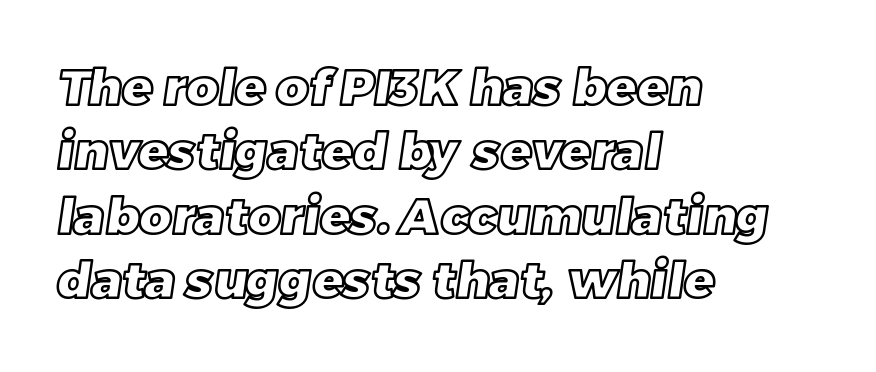
{"width": "normal", "x_height": "large", "monospaced": "no", "underline": "no", "align": "left", "line_spacing": "normal", "line_spacing_ratio": 1.29, "letter_spacing": "normal", "letter_spacing_em": 0.0, "glyph_px": 50}
